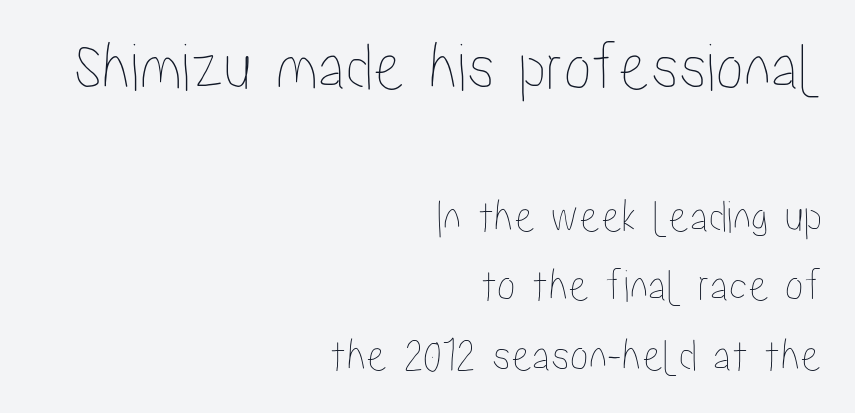
{"italic": "no", "width": "condensed", "stroke_contrast": "low", "x_height": "medium", "monospaced": "no", "underline": "no", "align": "right", "line_spacing": "normal", "line_spacing_ratio": 1.48, "letter_spacing": "normal", "letter_spacing_em": 0.0, "larger_block": "first", "size_ratio": 1.49, "glyph_px": 70}
